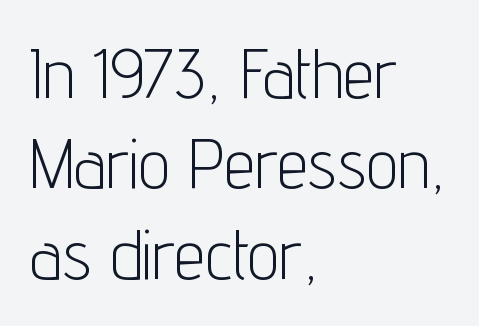
{"serif": "no", "italic": "no", "bold": "no", "weight": "light", "width": "condensed", "stroke_contrast": "low", "x_height": "medium", "monospaced": "no", "underline": "no", "align": "left", "line_spacing": "normal", "line_spacing_ratio": 1.29, "letter_spacing": "normal", "letter_spacing_em": 0.0, "glyph_px": 70}
